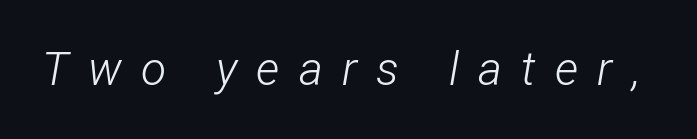
Stem width sits at or under what a default text font uses. The rendering uses natural spacing where letterforms have individual widths. Descenders are the only things crossing below the line. Loose tracking; the words dissolve into strings of separated letters. If you drew a line through each stem, it would be angled.
